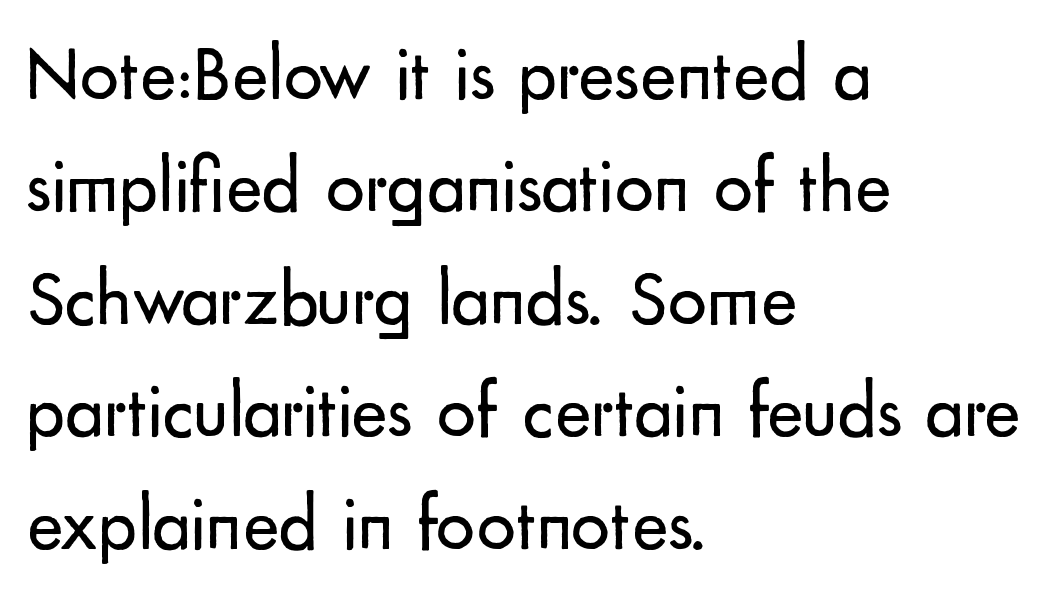
Unlike italic type, these characters show no tilt at all. A typesetter would label this face a sans. Spacing verdict: proportional, widths tailored to each character. Each line starts at the same left margin while the right side varies.
